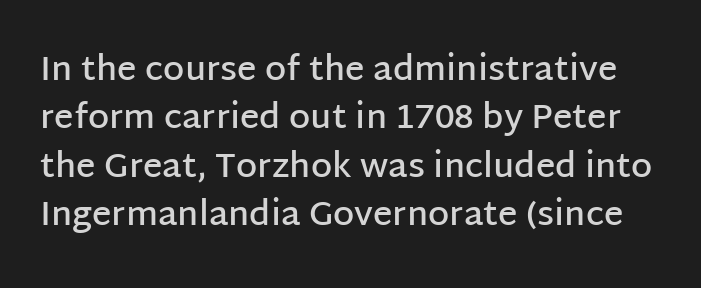
{"serif": "no", "italic": "no", "bold": "semi", "weight": "semibold", "width": "normal", "stroke_contrast": "low", "x_height": "large", "monospaced": "no", "underline": "no", "line_spacing": "normal", "line_spacing_ratio": 1.42, "letter_spacing": "normal", "letter_spacing_em": 0.0, "glyph_px": 34}
